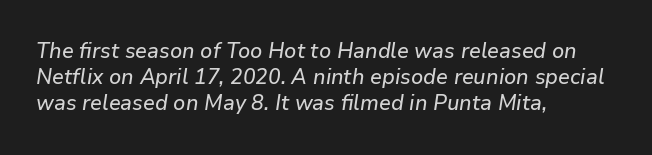
Horizontally, the lines are justified to the leading edge only. The area under the type is left untouched. How are the letters spaced? Ordinarily, with no added tracking. The whole block is typeset with a tilt.
